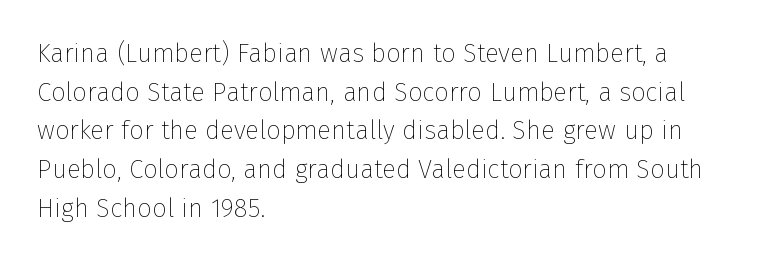
Posture: vertical. The weight tops out at a normal text grade. Words appear dense and cohesive because spacing is normal. If you drew a ruler down the left edge, every line would touch it. Line spacing here is normal. Underline: absent.
